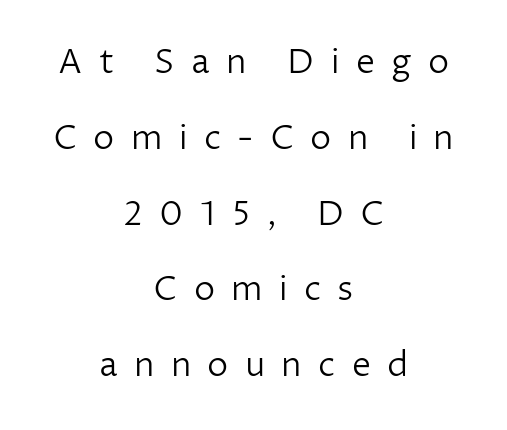
Character widths vary here, with narrow letters taking less room than wide ones. Unlike italic type, these characters show no tilt at all. The rendering shows plain stroke endings on the letterforms — a sans-serif design. Is the letter spacing exaggerated? Yes — the characters are pushed far apart. Each row of text sits above clean, open space. A great deal of white space separates one row of letters from the next.
